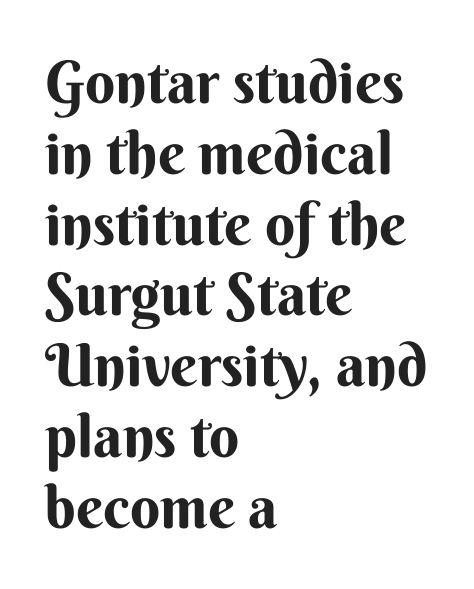
Q: Is the text bold? A: Yes.
Q: Is the text italic (slanted)? A: No, it is upright.
Q: Is the typeface a serif or a sans-serif typeface? A: Sans-serif.
Q: Is the text underlined? A: No.
Q: How is the paragraph aligned? A: Left-aligned.
Q: Is the spacing between letters normal or unusually wide? A: Normal.
Q: Width (condensed, normal, or wide)? A: Normal.
Q: Stroke contrast? A: Medium.
Q: x-height? A: Small.
Q: Monospaced? A: No.
